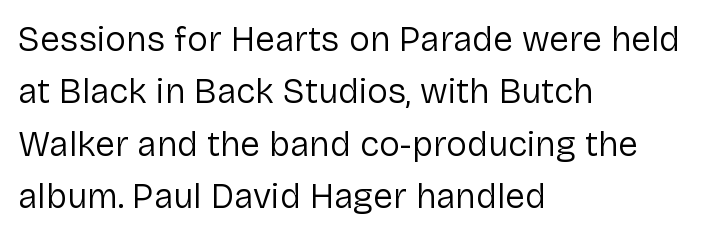
Q: Is the text bold? A: No.
Q: Is the text italic (slanted)? A: No, it is upright.
Q: Is the typeface a serif or a sans-serif typeface? A: Sans-serif.
Q: Is the text underlined? A: No.
Q: How is the paragraph aligned? A: Left-aligned.
Q: Is the spacing between letters normal or unusually wide? A: Normal.
Q: Is the spacing between lines tight, normal or loose? A: Normal.
Q: Width (condensed, normal, or wide)? A: Normal.
Q: Stroke contrast? A: Low.
Q: x-height? A: Medium.
Q: Monospaced? A: No.
